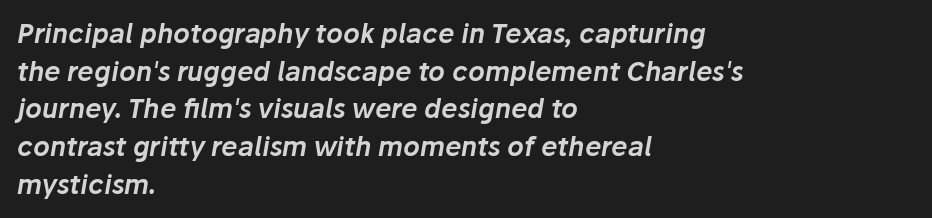
Characters are canted at an angle relative to the baseline's perpendicular. The passage is arranged the way most books set body copy — flush left. Line spacing here is normal. The letterforms sit shoulder to shoulder at normal distance. Honestly, there is no underline to notice here at all.
